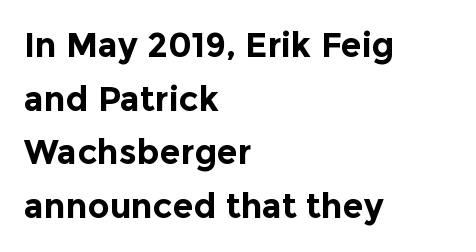
Nope, not italic — everything's standing straight. How heavy is the stroke? Heavy — this is a bold. The leading is moderate, giving the passage an even texture. The setting favours the left margin, as ordinary paragraphs usually do. Honestly, there is no underline to notice here at all. These lines keep a tight, regular rhythm from letter to letter.
